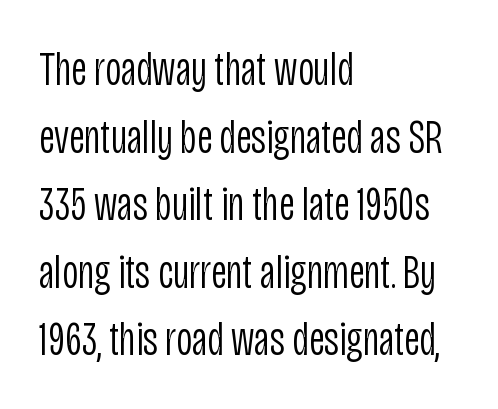
Q: Is the text bold? A: No.
Q: Is the text italic (slanted)? A: No, it is upright.
Q: Is the typeface a serif or a sans-serif typeface? A: Sans-serif.
Q: Is the text underlined? A: No.
Q: How is the paragraph aligned? A: Left-aligned.
Q: Is the spacing between letters normal or unusually wide? A: Normal.
Q: Is the spacing between lines tight, normal or loose? A: Normal.
Q: Width (condensed, normal, or wide)? A: Condensed.
Q: Stroke contrast? A: Low.
Q: x-height? A: Large.
Q: Monospaced? A: No.
